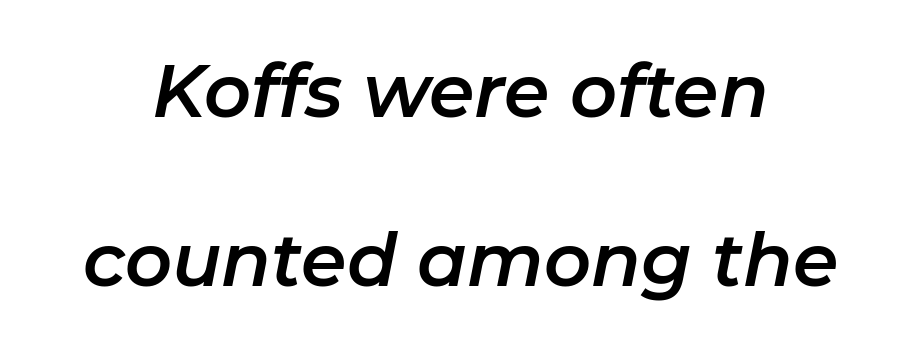
The image shows 73 px text type, italic (leaning right); set centered, loose line spacing (2.32x), normal letter spacing, not underlined; low stroke contrast and a medium x-height.
